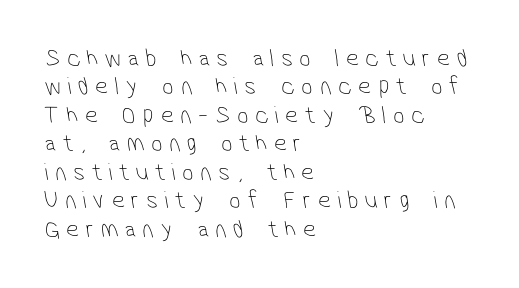
The lines are quadded left. Rows of type sit shoulder to shoulder in the vertical direction. Glyph-to-glyph distance is far greater than everyday printed text. This is not heavy type; no bold has been used.
